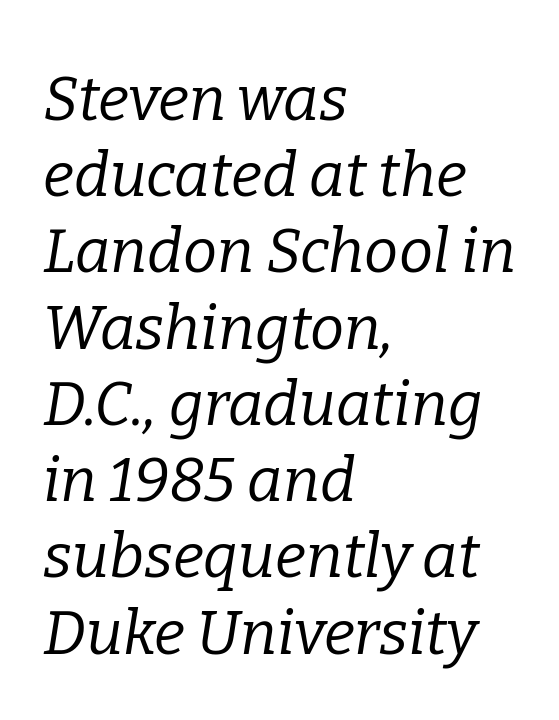
Q: Is the text bold? A: No.
Q: Is the text italic (slanted)? A: Yes, it leans right by about 9 degrees.
Q: Is the typeface a serif or a sans-serif typeface? A: Serif.
Q: Is the text underlined? A: No.
Q: How is the paragraph aligned? A: Left-aligned.
Q: Is the spacing between letters normal or unusually wide? A: Normal.
Q: Is the spacing between lines tight, normal or loose? A: Normal.
Q: Width (condensed, normal, or wide)? A: Normal.
Q: Stroke contrast? A: Low.
Q: x-height? A: Medium.
Q: Monospaced? A: No.
